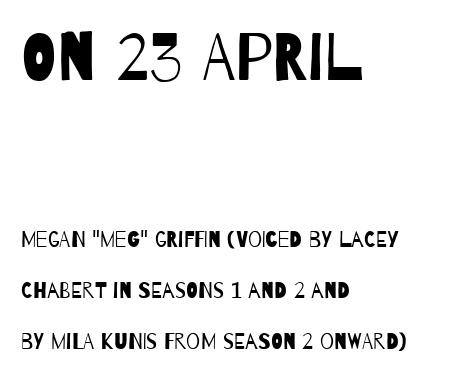
The image shows 66 px regular-weight, condensed sans-serif type; set left-aligned, loose line spacing (2.32x), normal letter spacing, not underlined; the first (top) block is 3.0x larger; low stroke contrast and a large x-height.
